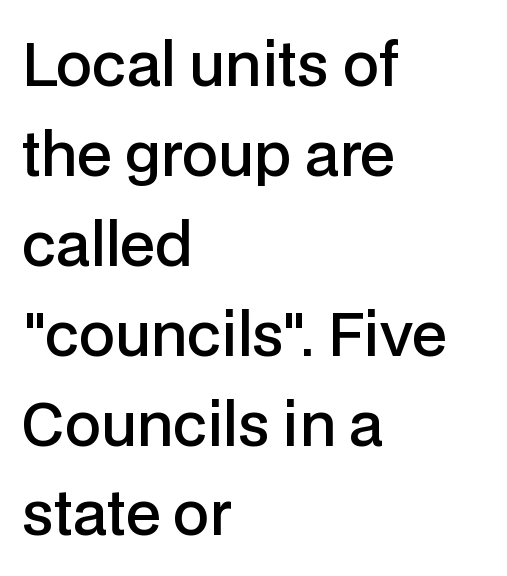
The image shows 58 px semibold sans-serif type, upright; set left-aligned, normal line spacing (1.55x), normal letter spacing, not underlined; low stroke contrast and a medium x-height.
